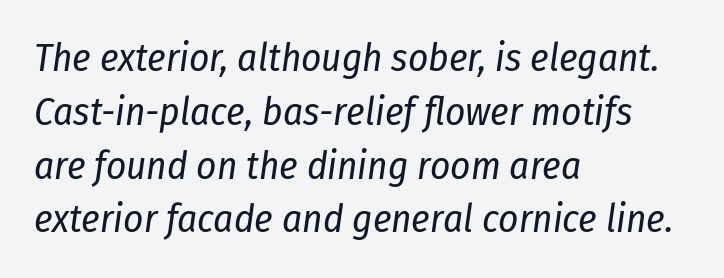
Proportional: the letters do not fall into vertical columns. The specimen omits any rule beneath the text block's lines. How would I describe the line gaps? Plain and ordinary. Nothing heavy about these letters — not bold at all. In terms of posture, this sample is oblique.
